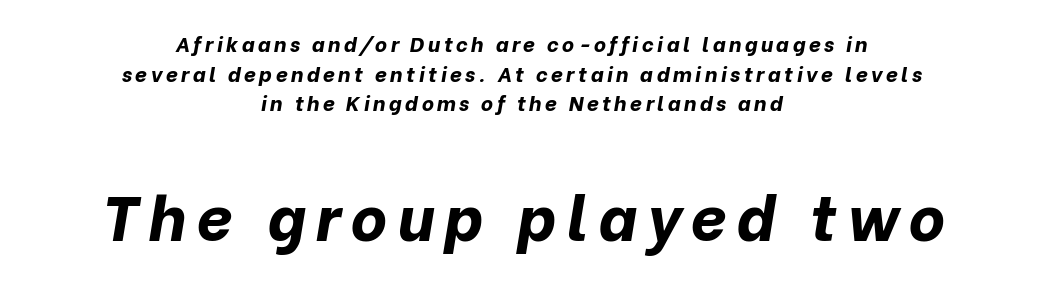
Q: Is the text bold? A: Yes.
Q: Is the text italic (slanted)? A: Yes, it leans right by about 10 degrees.
Q: Is the text underlined? A: No.
Q: How is the paragraph aligned? A: Centered.
Q: Is the spacing between lines tight, normal or loose? A: Normal.
Q: Which block of text is set in a larger size, the first (top) or the second (bottom)? A: The second (bottom) one.
Q: Width (condensed, normal, or wide)? A: Normal.
Q: Stroke contrast? A: Low.
Q: x-height? A: Medium.
Q: Monospaced? A: No.
